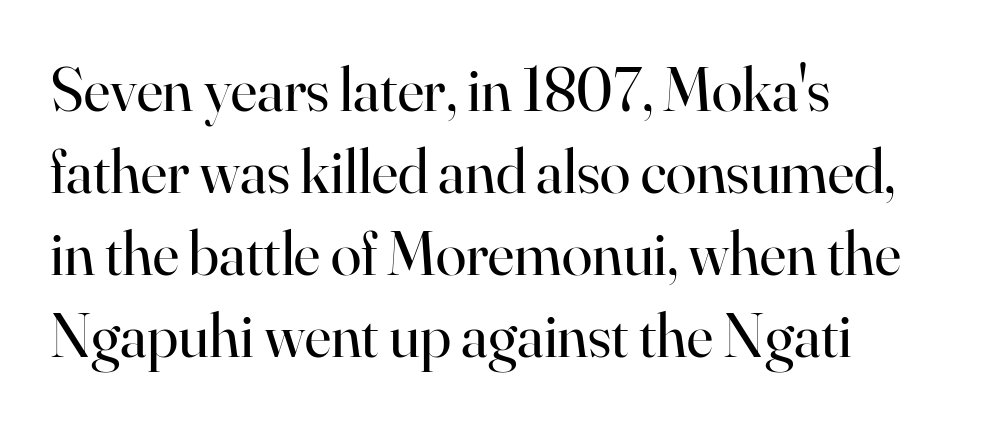
The image shows 62 px regular-weight serif type, upright; set left-aligned, normal line spacing (1.32x), normal letter spacing, not underlined; high stroke contrast and a small x-height.
